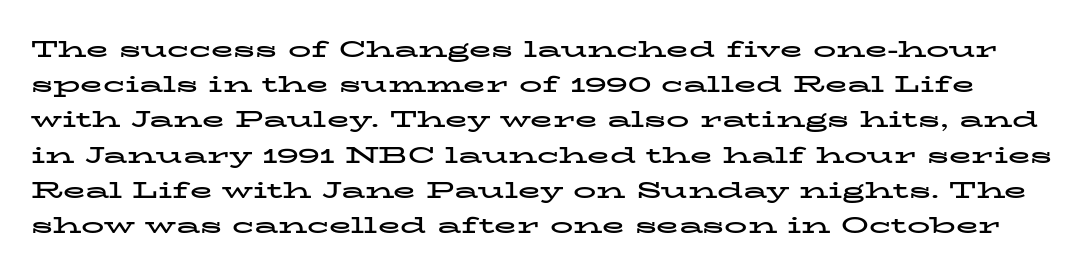
{"italic": "no", "bold": "yes", "underline": "no", "line_spacing": "normal", "line_spacing_ratio": 1.53, "letter_spacing": "normal", "letter_spacing_em": 0.0, "glyph_px": 23}
